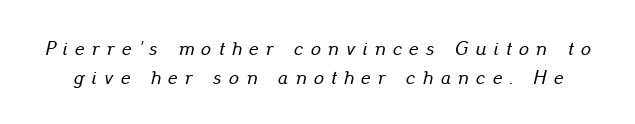
Substantial extra tracking has been applied to these lines. In terms of posture, this sample is oblique. The area under the type is left untouched. The designer left line spacing at the default.
